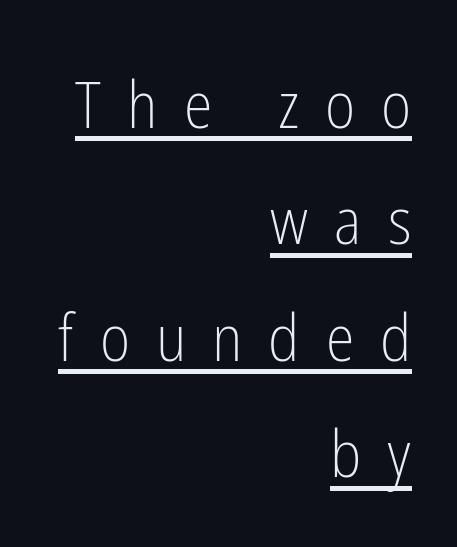
Q: Is the text bold? A: No.
Q: Is the text italic (slanted)? A: No, it is upright.
Q: Is the typeface a serif or a sans-serif typeface? A: Sans-serif.
Q: Is the text underlined? A: Yes.
Q: How is the paragraph aligned? A: Right-aligned.
Q: Is the spacing between letters normal or unusually wide? A: Unusually wide.
Q: Width (condensed, normal, or wide)? A: Condensed.
Q: Stroke contrast? A: Low.
Q: x-height? A: Medium.
Q: Monospaced? A: No.
